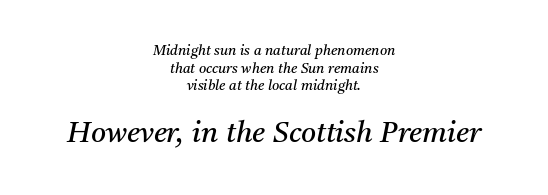
The image shows 29 px regular-weight serif type, italic (leaning right); set centered, normal line spacing (1.26x), normal letter spacing, not underlined; the second (bottom) block is 2.07x larger; medium stroke contrast and a medium x-height.
